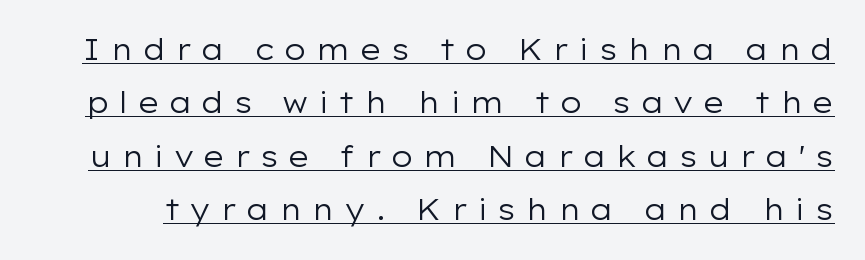
Each stroke keeps to a modest, everyday thickness or less. A sans-serif font was chosen for this passage. The lettering is marked with a stroke running underneath it. Varying glyph widths throughout — classic text-font behaviour.
